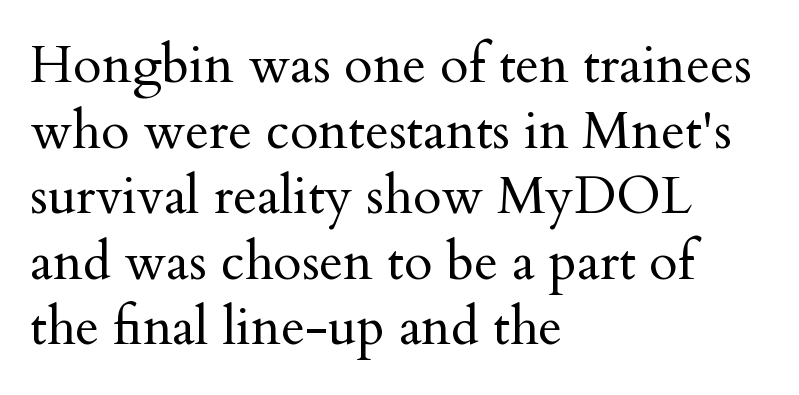
The image shows 52 px regular-weight serif type, upright; set left-aligned, normal line spacing (1.26x), normal letter spacing, not underlined; medium stroke contrast and a small x-height.
